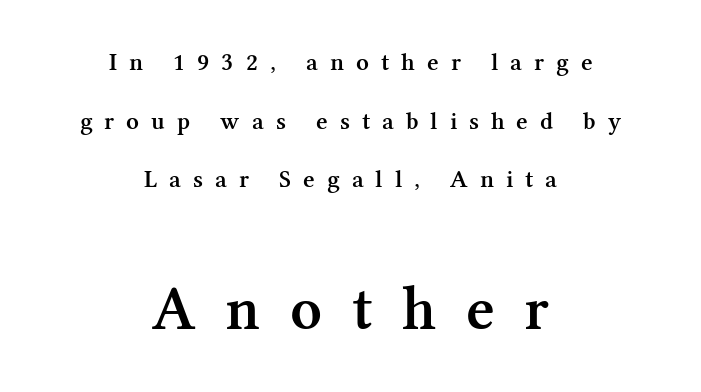
Q: Is the text bold? A: Semi-bold.
Q: Is the text italic (slanted)? A: No, it is upright.
Q: Is the typeface a serif or a sans-serif typeface? A: Serif.
Q: Is the text underlined? A: No.
Q: How is the paragraph aligned? A: Centered.
Q: Is the spacing between letters normal or unusually wide? A: Unusually wide.
Q: Is the spacing between lines tight, normal or loose? A: Loose.
Q: Which block of text is set in a larger size, the first (top) or the second (bottom)? A: The second (bottom) one.
Q: Width (condensed, normal, or wide)? A: Normal.
Q: Stroke contrast? A: Medium.
Q: x-height? A: Medium.
Q: Monospaced? A: No.
